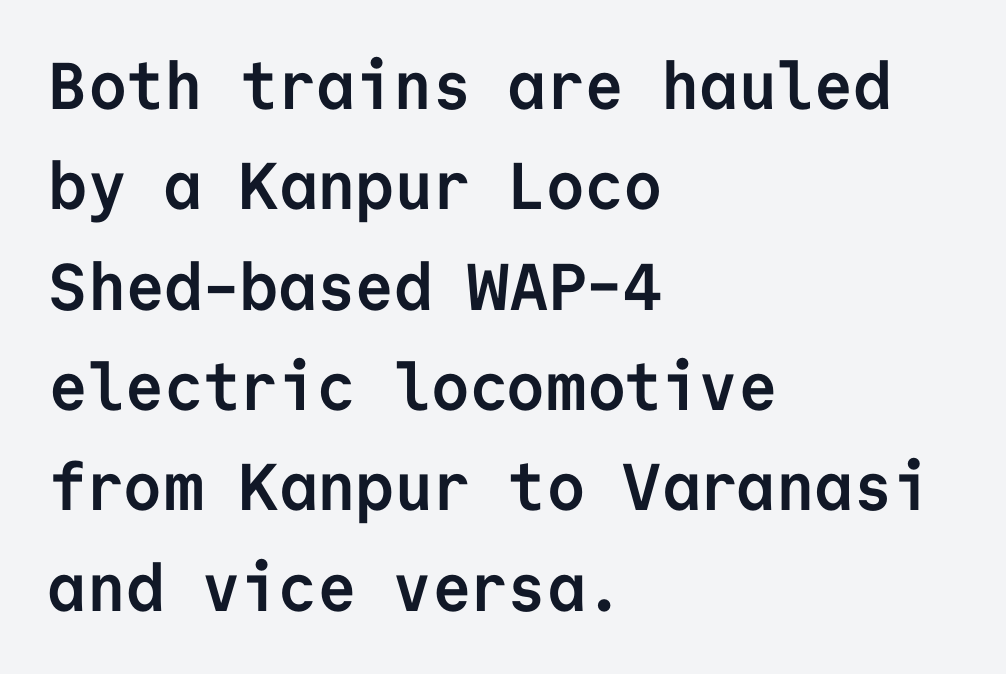
Spacing verdict: monospaced, one width for all characters. Quick note: not italic, upright. The face used here is a sans, in the tradition of grotesques and geometrics. The rows are spaced the way most documents space them. Layout note: lines flush left.
